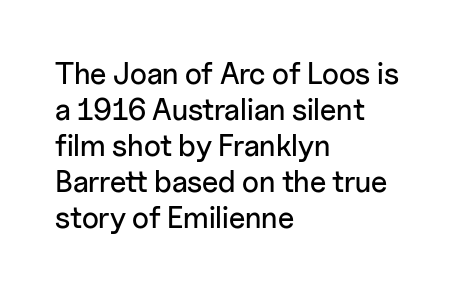
The image shows 30 px sans-serif type, upright; set left-aligned, line spacing 1.2x, normal letter spacing, not underlined; low stroke contrast and a medium x-height.
